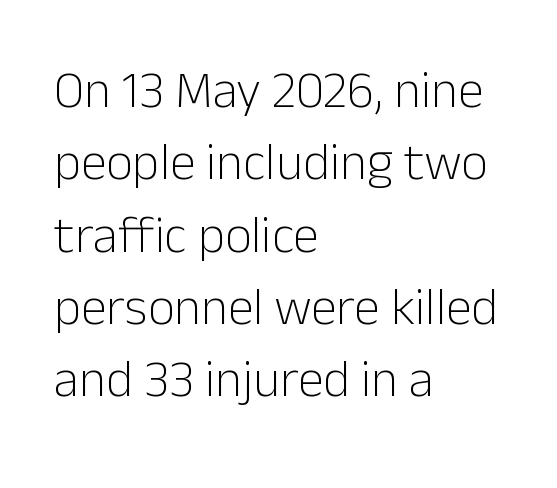
The image shows 52 px light sans-serif type, upright; set left-aligned, normal line spacing (1.39x), normal letter spacing, not underlined; low stroke contrast and a medium x-height.
